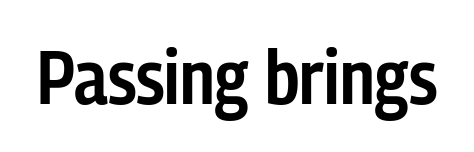
The image shows 76 px semibold, condensed sans-serif type, upright; set normal letter spacing, not underlined; low stroke contrast and a medium x-height.
